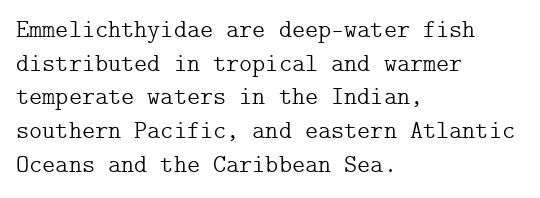
{"italic": "no", "bold": "no", "underline": "no", "align": "left", "line_spacing": "normal", "line_spacing_ratio": 1.35, "letter_spacing": "normal", "letter_spacing_em": 0.0, "glyph_px": 25}
